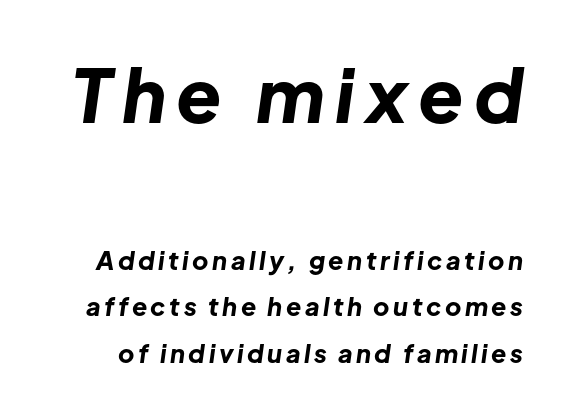
Q: Is the text bold? A: Yes.
Q: Is the text italic (slanted)? A: Yes, it leans right by about 8 degrees.
Q: Is the text underlined? A: No.
Q: Which block of text is set in a larger size, the first (top) or the second (bottom)? A: The first (top) one.
Q: Width (condensed, normal, or wide)? A: Normal.
Q: Stroke contrast? A: Low.
Q: x-height? A: Medium.
Q: Monospaced? A: No.
